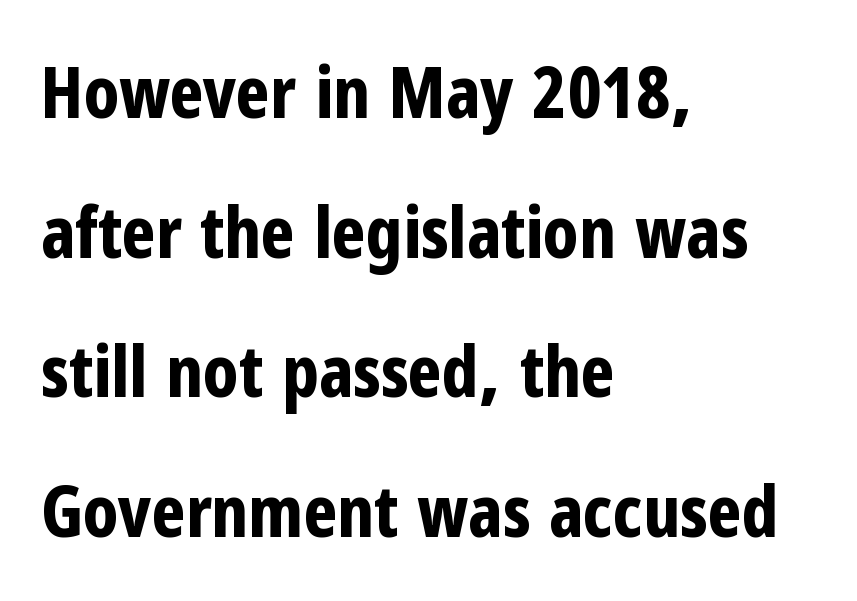
The paragraph has a hard left edge and a soft right edge. The block of text is sparse from top to bottom, with ample space between rows. The passage shown has conventional tracking throughout. You can tell from the bare stems that sans-serif type was used. The passage shown is typed in a proportional face where columns would drift.
